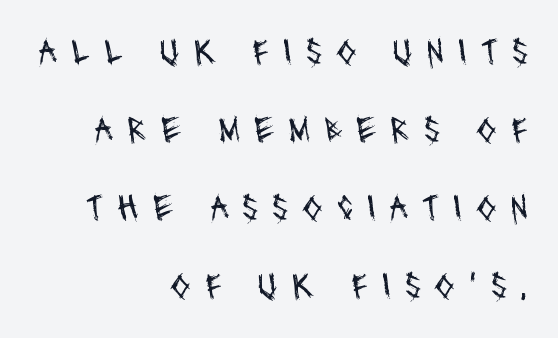
The image shows 37 px regular-weight, condensed sans-serif type; set right-aligned, loose line spacing (2.11x), unusually wide letter spacing (+0.37 em), not underlined; medium stroke contrast and a large x-height.
